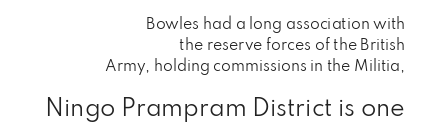
{"italic": "no", "bold": "no", "underline": "no", "align": "right", "line_spacing": "normal", "line_spacing_ratio": 1.51, "letter_spacing": "normal", "letter_spacing_em": 0.0, "larger_block": "second", "size_ratio": 1.57, "glyph_px": 22}
